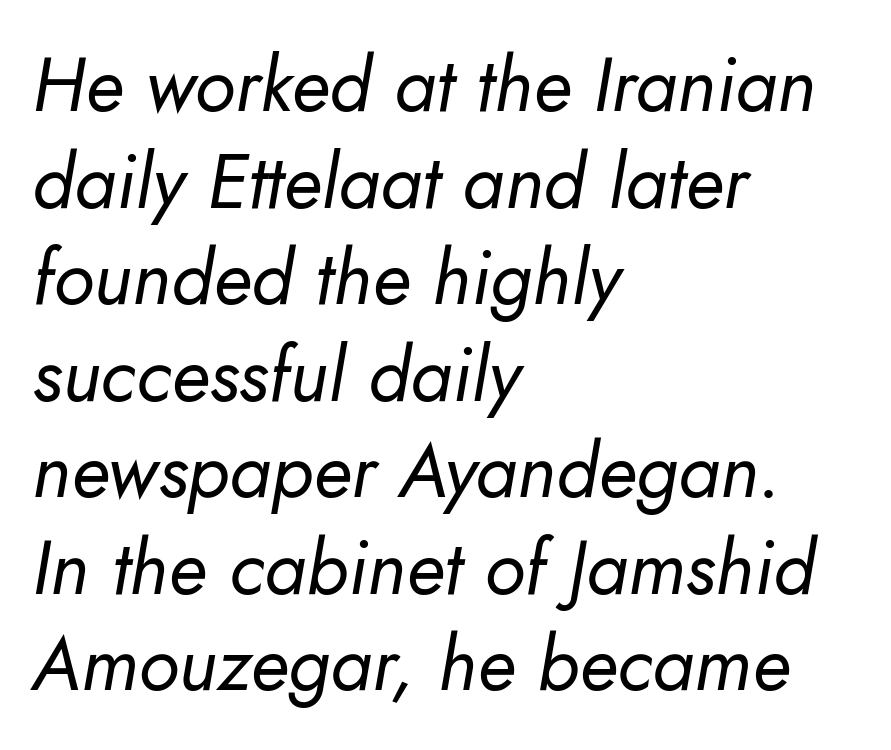
Q: Is the text bold? A: No.
Q: Is the text italic (slanted)? A: Yes, it leans right by about 10 degrees.
Q: Is the text underlined? A: No.
Q: How is the paragraph aligned? A: Left-aligned.
Q: Is the spacing between letters normal or unusually wide? A: Normal.
Q: Is the spacing between lines tight, normal or loose? A: Normal.
Q: Width (condensed, normal, or wide)? A: Normal.
Q: Stroke contrast? A: Low.
Q: x-height? A: Small.
Q: Monospaced? A: No.
